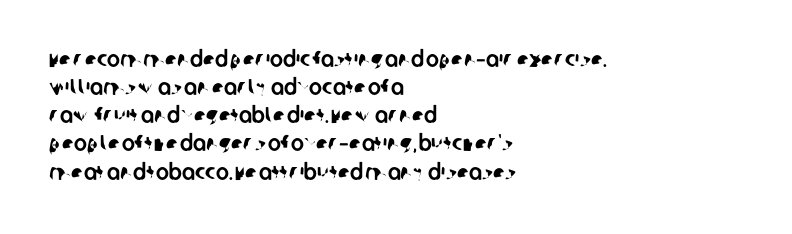
The lines sit at an ordinary, default distance from one another. Alignment: flush left. The tracking reads as untouched default to a designer's eye. The area under the type is left untouched.
